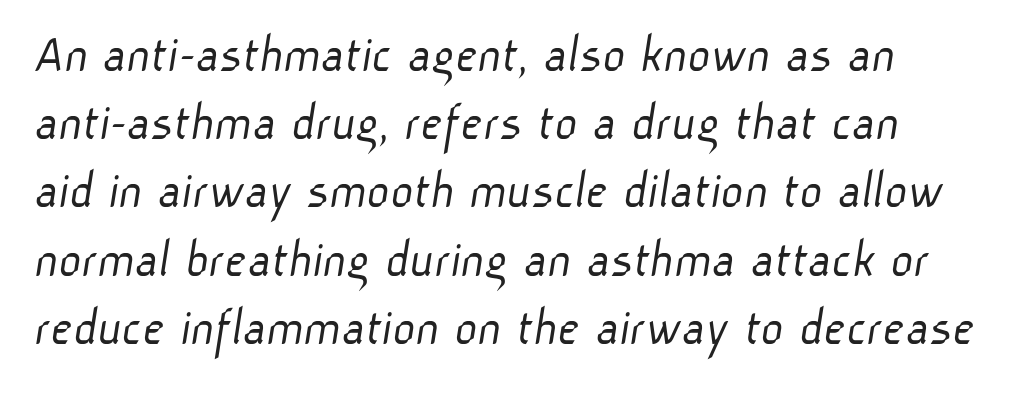
Plain, unruled lines of type. To sum up the face: it is a sans, with no serifs. Between one letter and the next there's only the usual sliver of space. Reading down the block, your eye returns to a fixed left position each line. Think of a printed novel: that variable character pitch is what you see here. The strokes carry an ordinary text weight at most.
